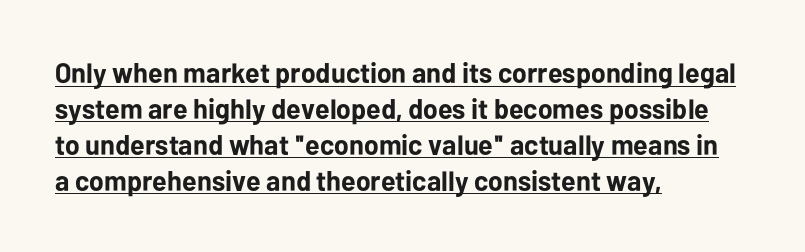
The image shows 28 px bold sans-serif type, upright; set left-aligned, normal line spacing (1.28x), normal letter spacing, underlined; low stroke contrast and a medium x-height.
